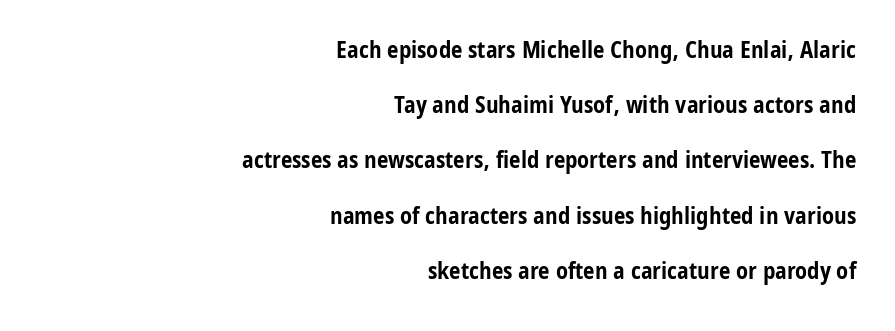
Q: Is the text bold? A: Yes.
Q: Is the text italic (slanted)? A: No, it is upright.
Q: Is the text underlined? A: No.
Q: How is the paragraph aligned? A: Right-aligned.
Q: Is the spacing between letters normal or unusually wide? A: Normal.
Q: Is the spacing between lines tight, normal or loose? A: Loose.
